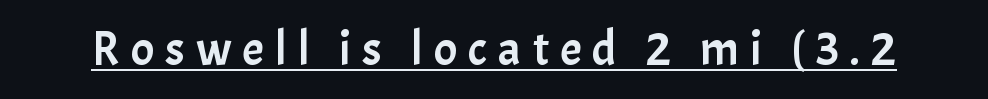
{"serif": "no", "italic": "no", "width": "normal", "stroke_contrast": "low", "x_height": "medium", "monospaced": "no", "underline": "yes", "letter_spacing": "wide", "letter_spacing_em": 0.22, "glyph_px": 49}
